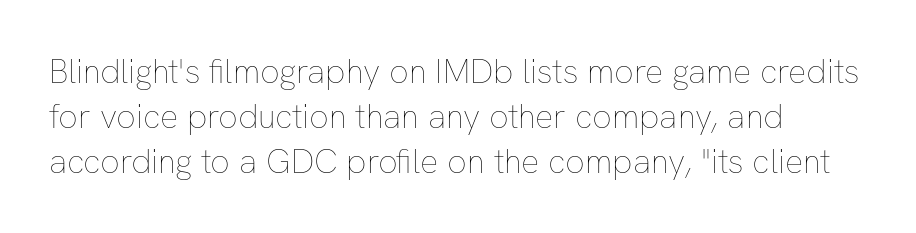
The image shows 34 px thin type, upright; set left-aligned, normal line spacing (1.32x), normal letter spacing, not underlined; low stroke contrast and a medium x-height.
